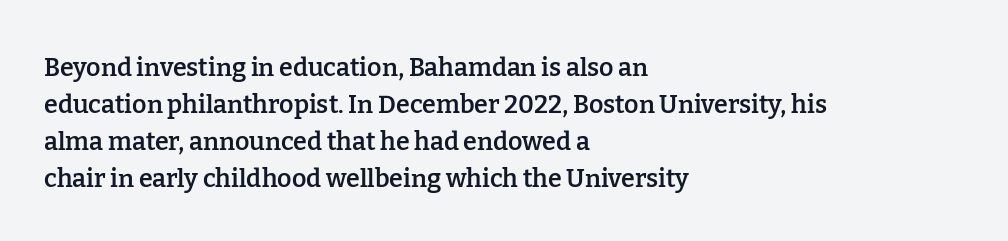
{"italic": "no", "bold": "semi", "underline": "no", "align": "left", "line_spacing": "normal", "line_spacing_ratio": 1.48, "letter_spacing": "normal", "letter_spacing_em": 0.0, "glyph_px": 25}
